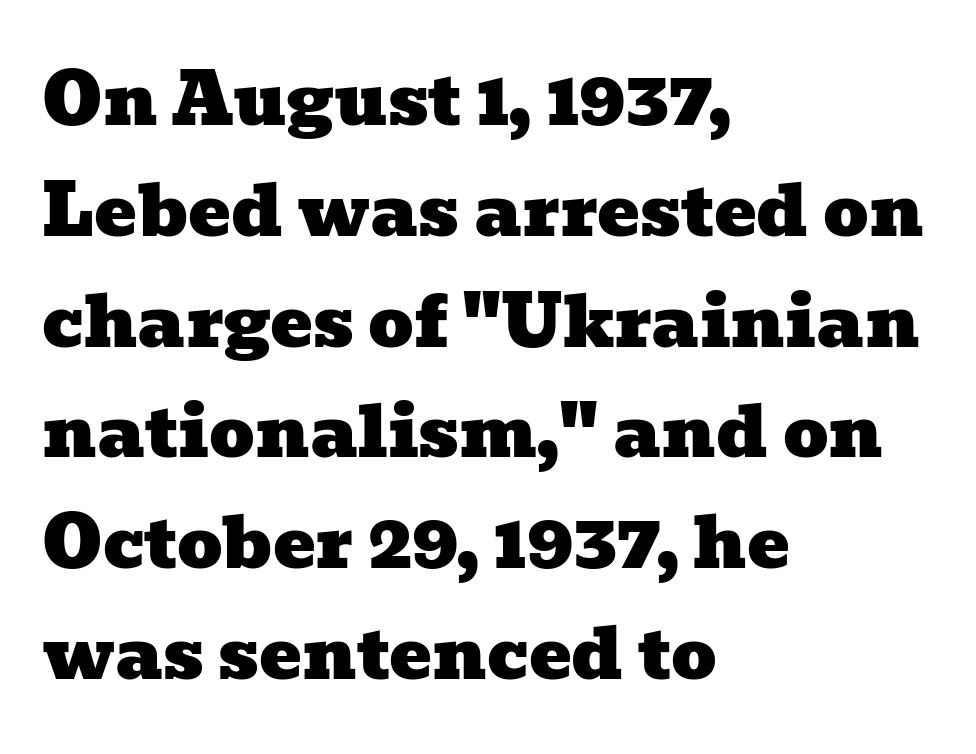
Q: Is the typeface a serif or a sans-serif typeface? A: Serif.
Q: Is the text underlined? A: No.
Q: How is the paragraph aligned? A: Left-aligned.
Q: Is the spacing between letters normal or unusually wide? A: Normal.
Q: Is the spacing between lines tight, normal or loose? A: Normal.
Q: Width (condensed, normal, or wide)? A: Wide.
Q: Stroke contrast? A: Low.
Q: x-height? A: Medium.
Q: Monospaced? A: No.
